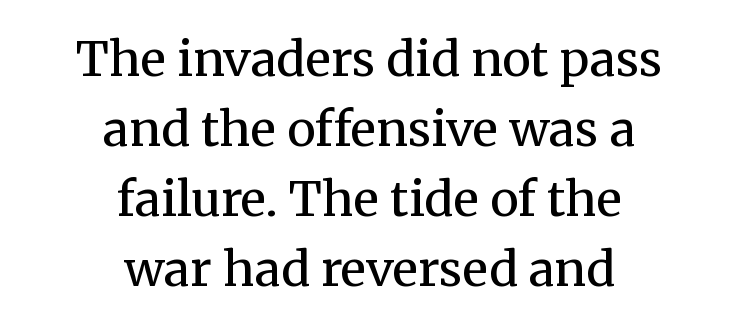
The image shows 48 px regular-weight serif type, upright; set centered, normal line spacing (1.46x), normal letter spacing, not underlined; medium stroke contrast and a medium x-height.
